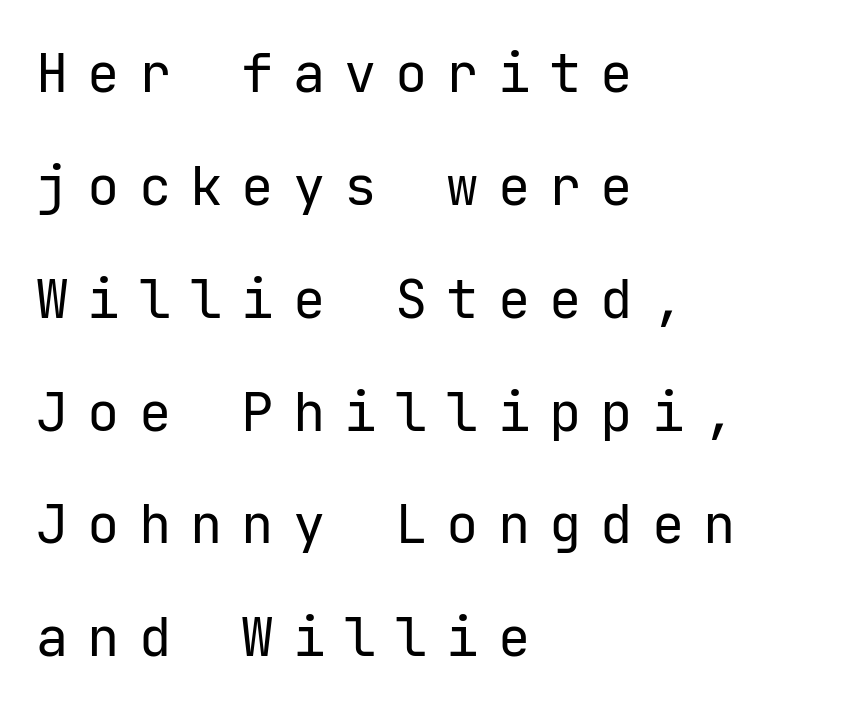
Letterform terminals end flat and unadorned throughout the passage. The weight would be labelled regular, book, light, or lighter still. Underline: absent. Is the block centered? No — it sits flush against the left margin. The line texture is sparse and dotted thanks to wide tracking. Quick note: not italic, upright.
